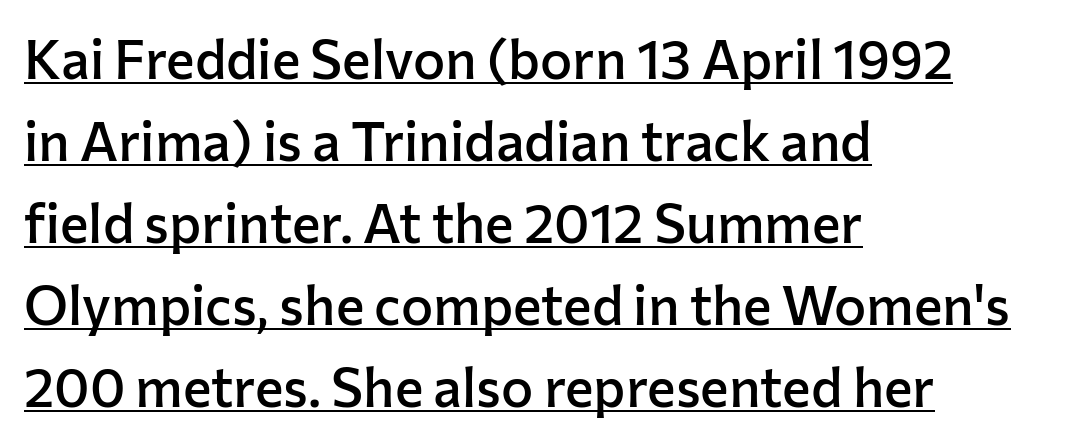
The image shows 54 px semibold sans-serif type, upright; set left-aligned, normal line spacing (1.52x), normal letter spacing, underlined; low stroke contrast and a medium x-height.
